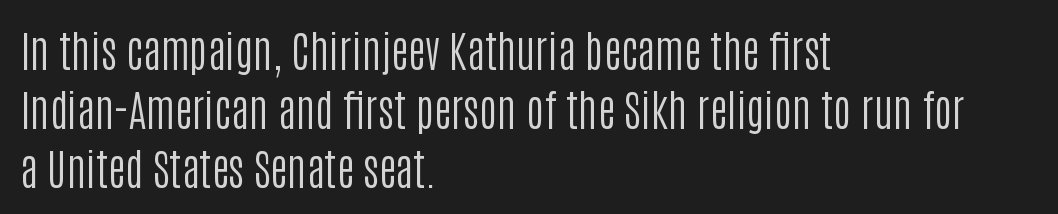
Inter-character spacing is left at the font's built-in metrics. In CSS terms this would be text-align: left. Weight class: somewhere from thin through regular. The type family on display is of the sans-serif kind. A typesetter would call this proportional, since set widths differ per character. A clean baseline with only descenders dipping below it.
